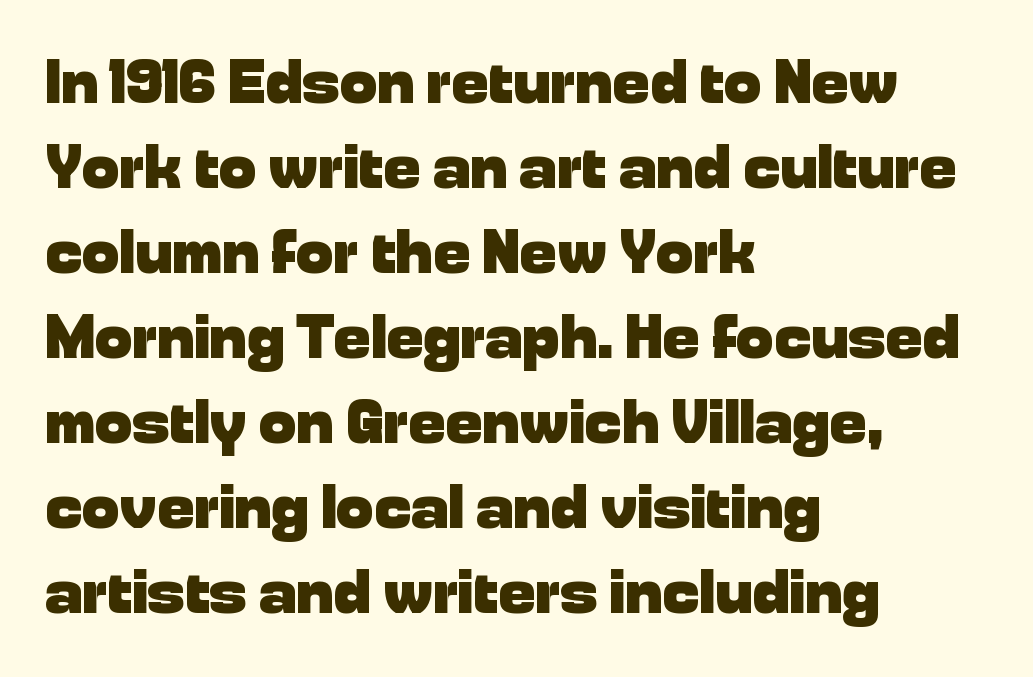
The characters look thick and weighty, a clear bold. The lines are quadded left. Vertical spacing — default. Quick note: not italic, upright.
